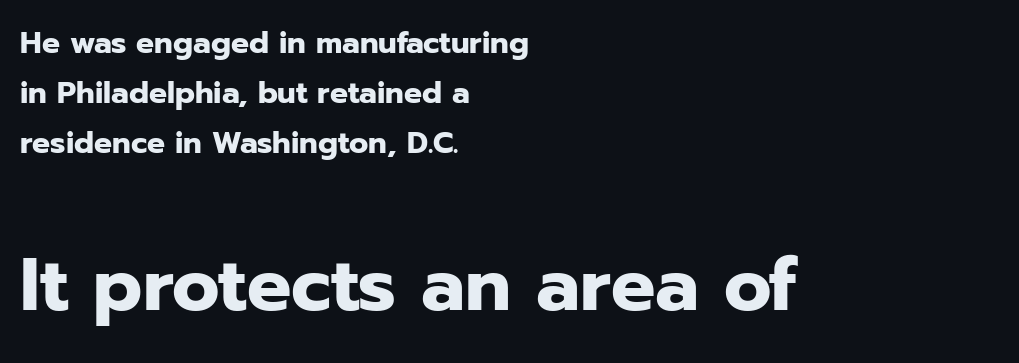
The image shows 74 px heavy sans-serif type, upright; set left-aligned, normal line spacing (1.67x), normal letter spacing, not underlined; the second (bottom) block is 2.47x larger; low stroke contrast and a medium x-height.
